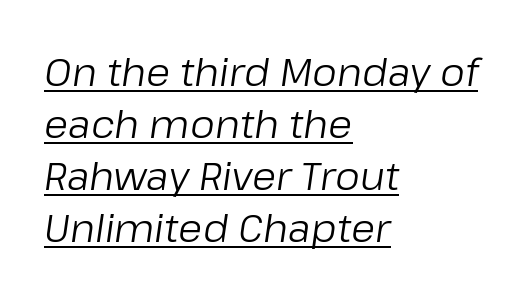
The image shows 39 px regular-weight type, italic (leaning right); set left-aligned, normal line spacing (1.33x), normal letter spacing, underlined; low stroke contrast and a medium x-height.
